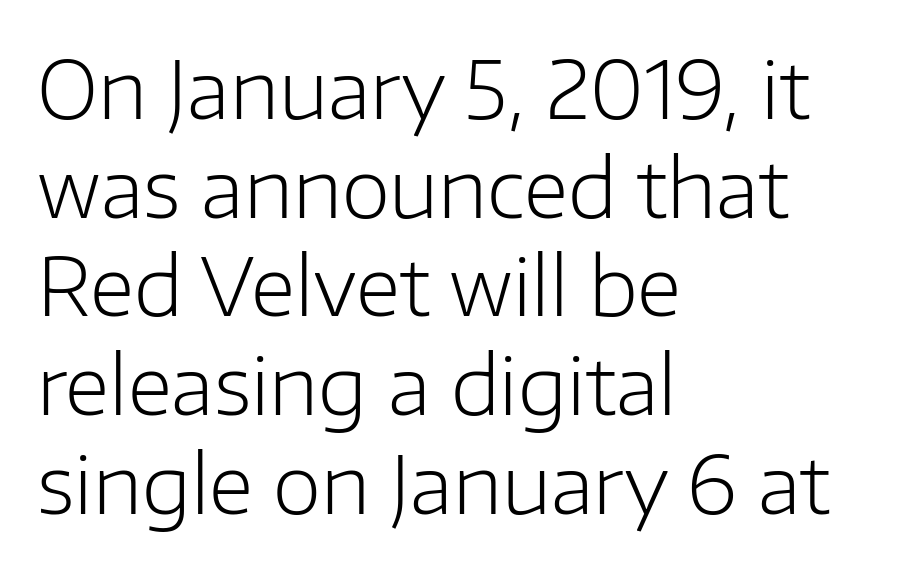
Do the characters align in a grid? No, the font is proportional. The rendering anchors every line to the left-hand side. Is the stroke heavy? The answer is a plain regular-or-lighter. This sample uses a sans-serif face. A bare baseline throughout the passage. Do the letters lean? They stand straight.
